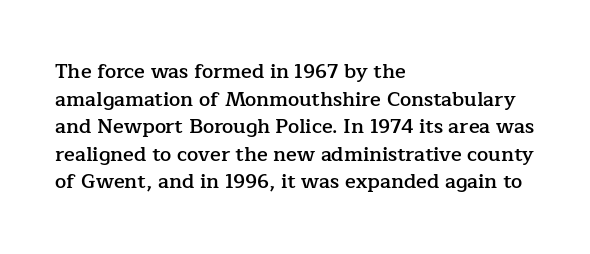
The image shows 20 px text type, upright; set left-aligned, normal line spacing (1.38x), normal letter spacing, not underlined.
